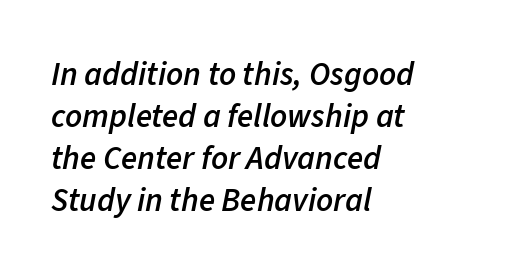
Q: Is the text bold? A: Semi-bold.
Q: Is the text italic (slanted)? A: Yes, it leans right by about 11 degrees.
Q: Is the text underlined? A: No.
Q: How is the paragraph aligned? A: Left-aligned.
Q: Is the spacing between letters normal or unusually wide? A: Normal.
Q: Is the spacing between lines tight, normal or loose? A: Normal.
Q: Width (condensed, normal, or wide)? A: Normal.
Q: Stroke contrast? A: Low.
Q: x-height? A: Medium.
Q: Monospaced? A: No.
